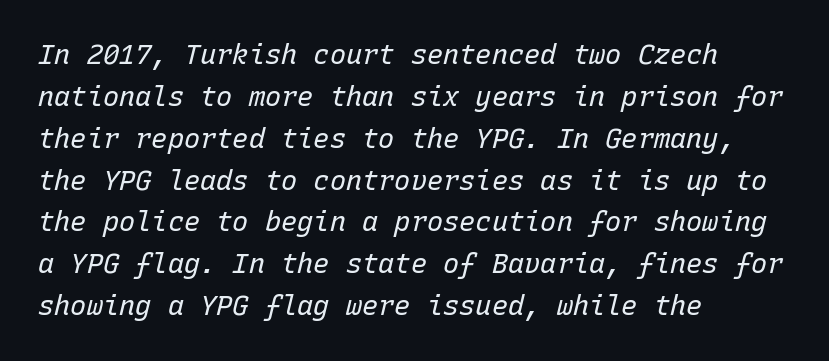
The image shows 27 px text type, italic (leaning right); set left-aligned, normal line spacing (1.55x), normal letter spacing, not underlined.
